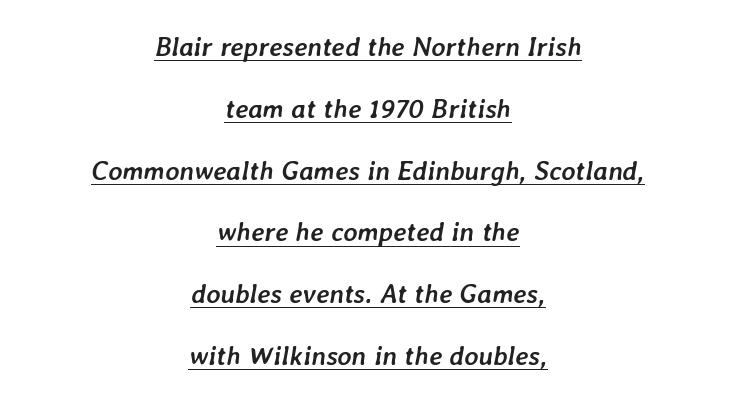
{"italic": "yes", "lean": "right", "slant_degrees": 7, "bold": "yes", "underline": "yes", "align": "center", "line_spacing": "loose", "line_spacing_ratio": 2.29, "letter_spacing": "normal", "letter_spacing_em": 0.0, "glyph_px": 27}
